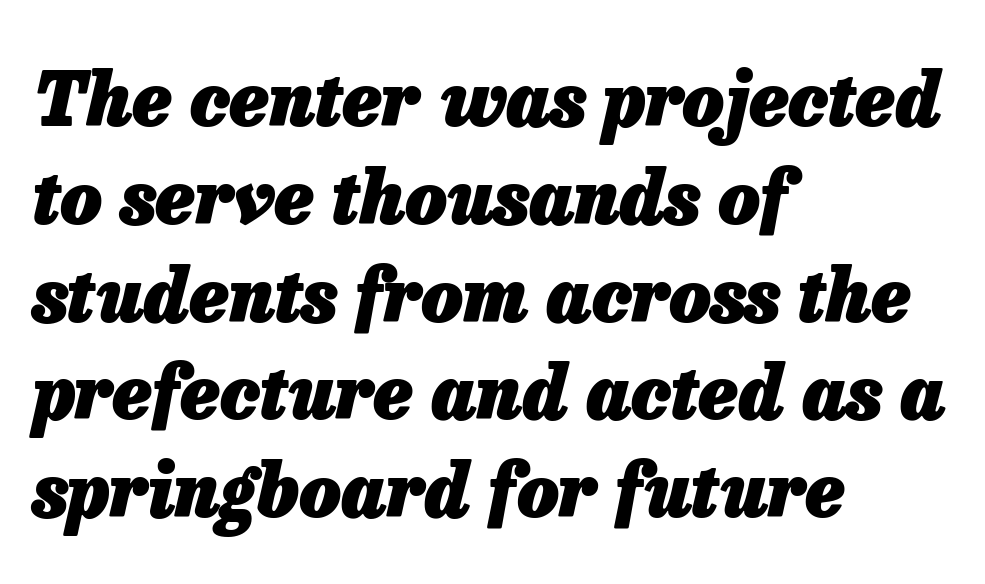
{"italic": "yes", "lean": "right", "slant_degrees": 13, "bold": "yes", "weight": "heavy", "width": "normal", "stroke_contrast": "low", "x_height": "medium", "monospaced": "no", "underline": "no", "align": "left", "line_spacing": "normal", "line_spacing_ratio": 1.34, "letter_spacing": "normal", "letter_spacing_em": 0.0, "glyph_px": 73}
